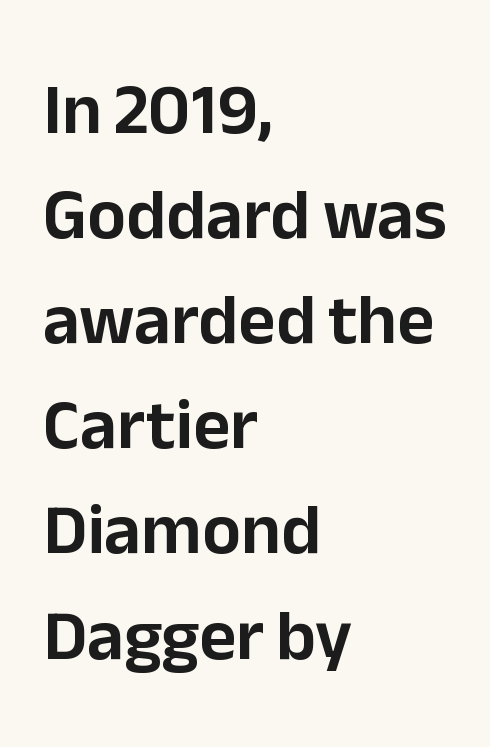
{"serif": "no", "italic": "no", "width": "normal", "stroke_contrast": "low", "x_height": "medium", "monospaced": "no", "underline": "no", "align": "left", "line_spacing": "normal", "line_spacing_ratio": 1.46, "letter_spacing": "normal", "letter_spacing_em": 0.0, "glyph_px": 72}
